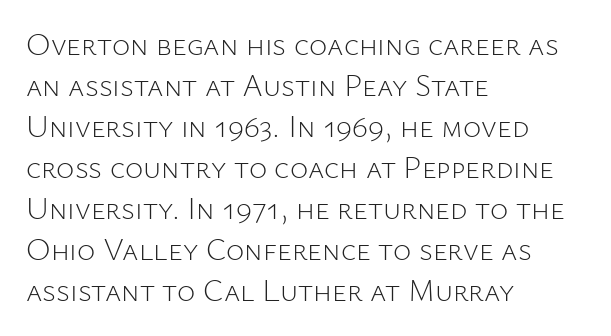
Rows of type keep a routine distance in the vertical direction. The type sits square on the baseline with zero lean. Stroke thickness stays within the range of a standard reading face or lighter. These lines are set flush left with a ragged right edge. Between one letter and the next there's only the usual sliver of space.
